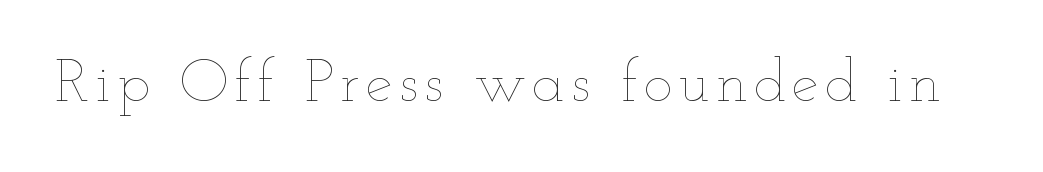
The image shows 61 px thin, wide type, upright; set not underlined; low stroke contrast and a small x-height.
